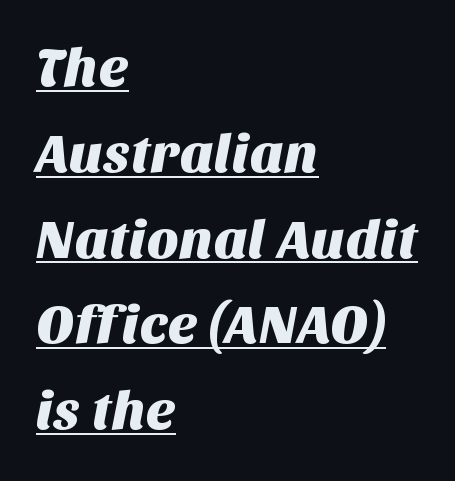
{"serif": "no", "width": "normal", "stroke_contrast": "medium", "x_height": "large", "monospaced": "no", "underline": "yes", "align": "left", "line_spacing": "normal", "line_spacing_ratio": 1.56, "letter_spacing": "normal", "letter_spacing_em": 0.0, "glyph_px": 55}
